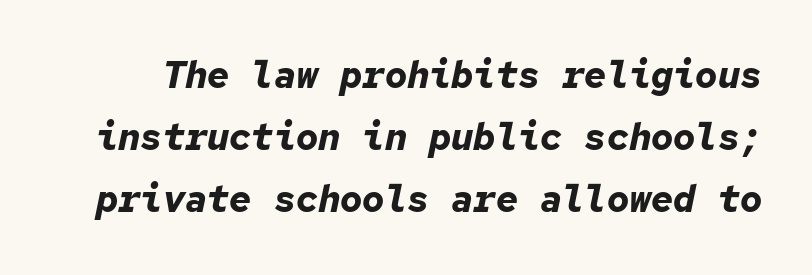
{"italic": "yes", "lean": "right", "slant_degrees": 12, "bold": "yes", "weight": "bold", "width": "normal", "stroke_contrast": "low", "x_height": "medium", "monospaced": "yes", "underline": "no", "line_spacing": "normal", "line_spacing_ratio": 1.68, "letter_spacing": "normal", "letter_spacing_em": 0.0, "glyph_px": 37}
